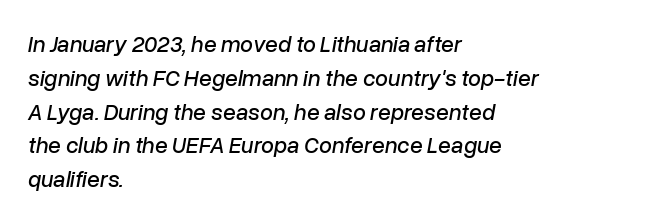
{"italic": "yes", "lean": "right", "slant_degrees": 10, "underline": "no", "align": "left", "line_spacing": "normal", "line_spacing_ratio": 1.47, "letter_spacing": "normal", "letter_spacing_em": 0.0, "glyph_px": 23}
